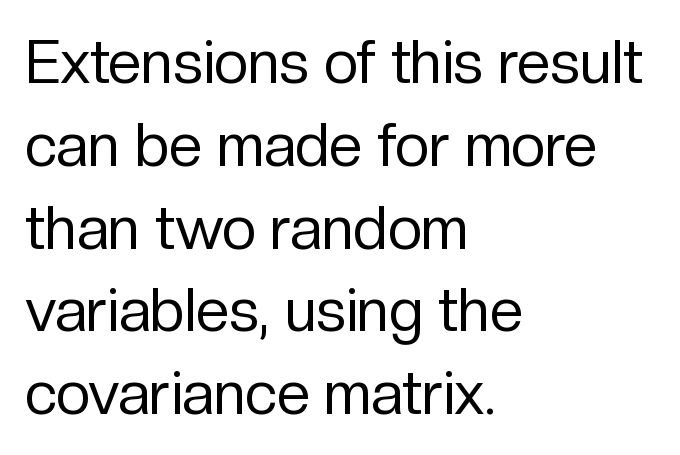
{"serif": "no", "italic": "no", "bold": "no", "weight": "regular", "width": "normal", "stroke_contrast": "low", "x_height": "medium", "monospaced": "no", "underline": "no", "align": "left", "line_spacing": "normal", "line_spacing_ratio": 1.38, "letter_spacing": "normal", "letter_spacing_em": 0.0, "glyph_px": 60}
